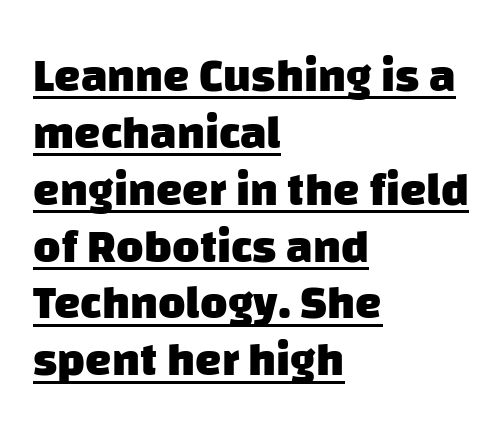
The image shows 47 px heavy sans-serif type; set left-aligned, line spacing 1.21x, normal letter spacing, underlined; low stroke contrast and a large x-height.
